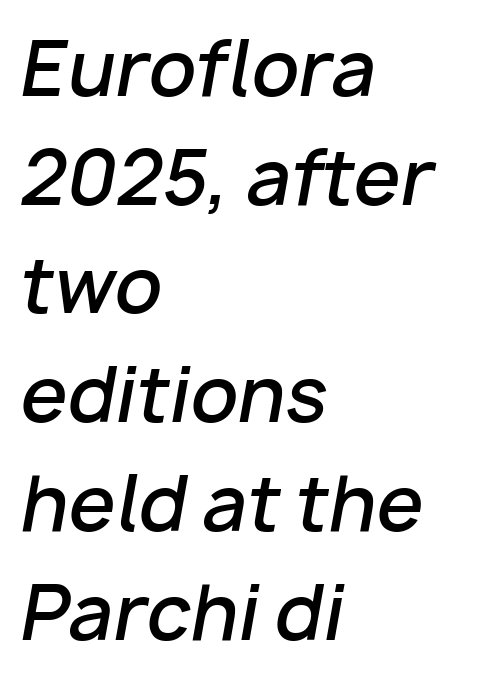
Q: Is the text bold? A: Semi-bold.
Q: Is the text italic (slanted)? A: Yes, it leans right by about 10 degrees.
Q: Is the text underlined? A: No.
Q: How is the paragraph aligned? A: Left-aligned.
Q: Is the spacing between letters normal or unusually wide? A: Normal.
Q: Is the spacing between lines tight, normal or loose? A: Normal.
Q: Width (condensed, normal, or wide)? A: Normal.
Q: Stroke contrast? A: Low.
Q: x-height? A: Medium.
Q: Monospaced? A: No.
